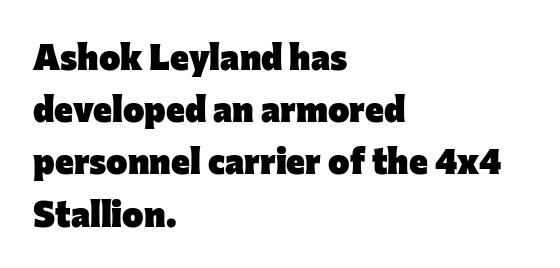
The paragraph shown leans on its left margin. The gaps between neighbouring characters are ordinary and unremarkable. Note the varied advance widths — an 'i' is clearly narrower than an 'm'. One glance says typical: line gaps are just what's usual. The area under the type is left untouched.
